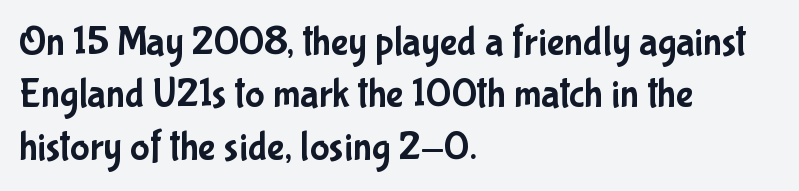
Q: Is the text italic (slanted)? A: No, it is upright.
Q: Is the typeface a serif or a sans-serif typeface? A: Sans-serif.
Q: Is the text underlined? A: No.
Q: How is the paragraph aligned? A: Left-aligned.
Q: Is the spacing between letters normal or unusually wide? A: Normal.
Q: Is the spacing between lines tight, normal or loose? A: Normal.
Q: Width (condensed, normal, or wide)? A: Condensed.
Q: Stroke contrast? A: Low.
Q: x-height? A: Medium.
Q: Monospaced? A: No.
